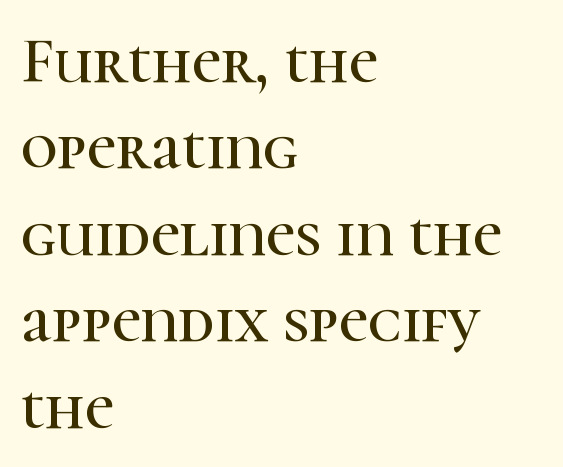
{"serif": "yes", "italic": "no", "width": "normal", "stroke_contrast": "high", "x_height": "medium", "monospaced": "no", "underline": "no", "align": "left", "line_spacing": "normal", "line_spacing_ratio": 1.35, "letter_spacing": "normal", "letter_spacing_em": 0.0, "glyph_px": 64}
